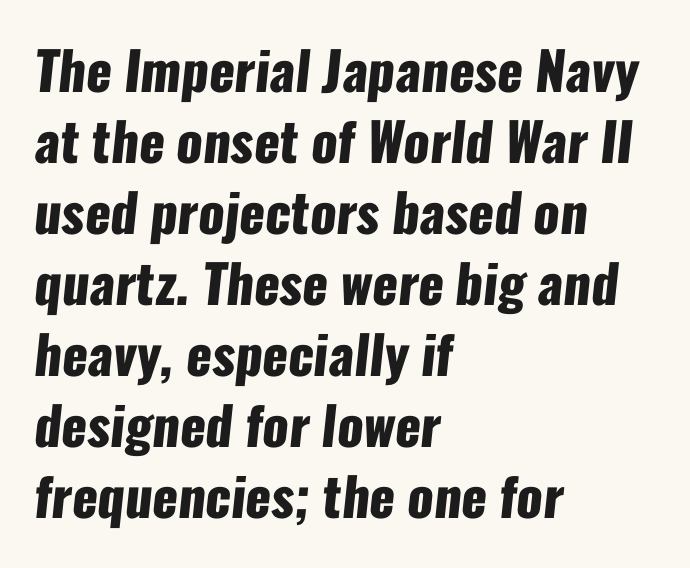
{"serif": "no", "bold": "yes", "weight": "heavy", "width": "condensed", "stroke_contrast": "low", "x_height": "medium", "monospaced": "no", "underline": "no", "align": "left", "line_spacing": "normal", "line_spacing_ratio": 1.34, "letter_spacing": "normal", "letter_spacing_em": 0.0, "glyph_px": 53}
